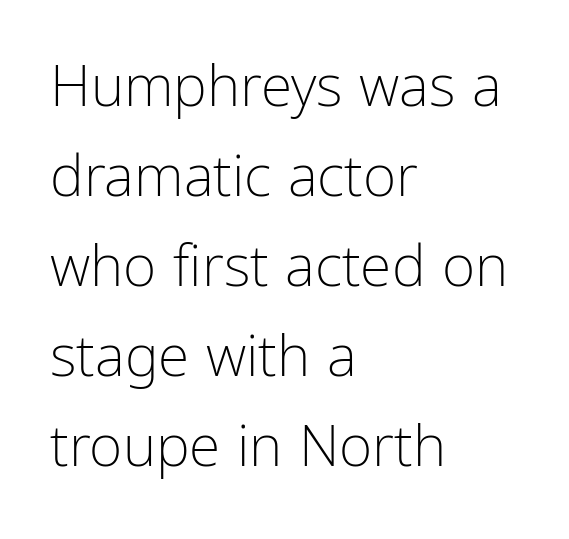
The image shows 57 px light, condensed sans-serif type, upright; set left-aligned, normal line spacing (1.58x), normal letter spacing, not underlined; low stroke contrast and a medium x-height.
